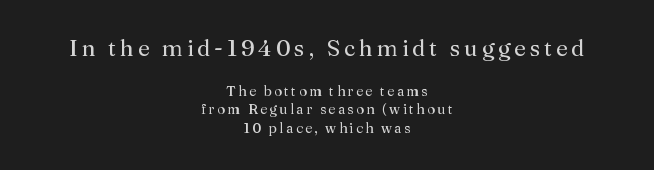
{"italic": "no", "bold": "no", "underline": "no", "align": "center", "line_spacing": "normal", "line_spacing_ratio": 1.32, "larger_block": "first", "size_ratio": 1.64, "glyph_px": 23}
